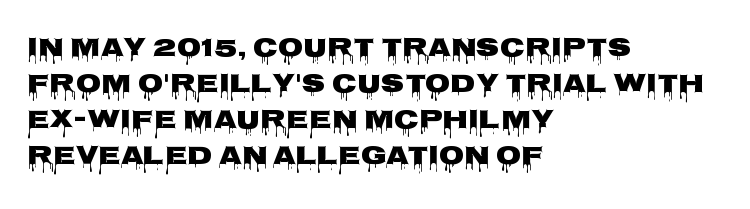
A typesetter would mark this as roman, not italic. Every row of glyphs begins at an identical x-position on the left. Descenders are the only things crossing below the line. Horizontal bands of white between lines are of average thickness.
